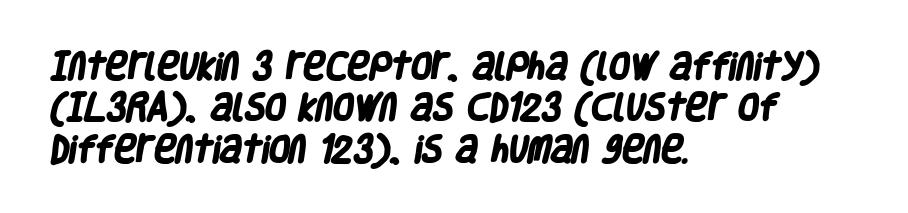
{"serif": "no", "bold": "yes", "weight": "heavy", "width": "condensed", "stroke_contrast": "low", "x_height": "large", "monospaced": "no", "underline": "no", "align": "left", "line_spacing": "normal", "line_spacing_ratio": 1.38, "letter_spacing": "normal", "letter_spacing_em": 0.0, "glyph_px": 30}
